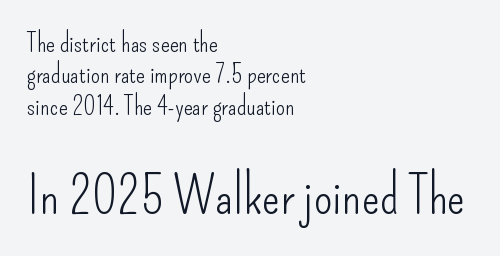
{"serif": "no", "italic": "no", "bold": "no", "weight": "light", "width": "condensed", "stroke_contrast": "low", "x_height": "small", "monospaced": "no", "underline": "no", "align": "left", "line_spacing_ratio": 1.21, "letter_spacing": "normal", "letter_spacing_em": 0.0, "larger_block": "second", "size_ratio": 2.04, "glyph_px": 53}
